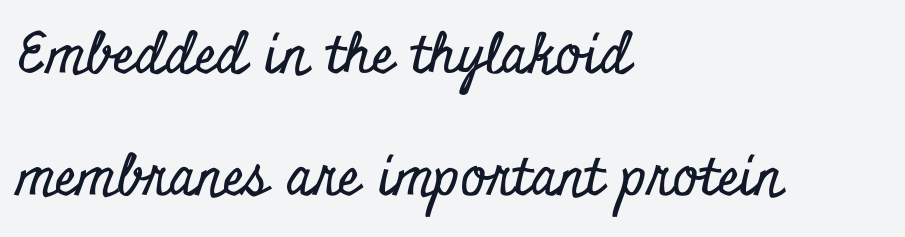
Beneath every word, the page is bare. Proportional: the letters do not fall into vertical columns. Leftover space on each line is placed entirely after the last word. Does extra space separate the letters? No, they use regular spacing. Airy leading.
